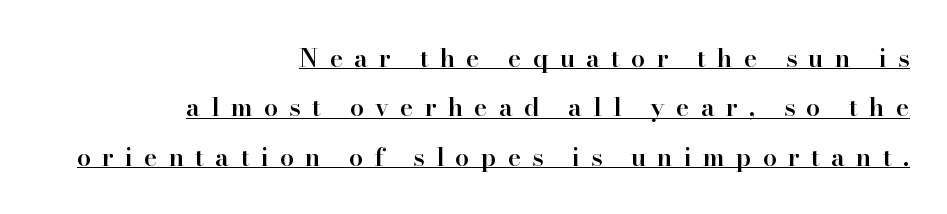
Each line of the rendering has a horizontal stroke beneath the glyphs. The passage shown has open, widely tracked lettering throughout. One glance says open: line gaps are wider than usual. Which margin do the lines hug? The right one — the left edge is uneven.
